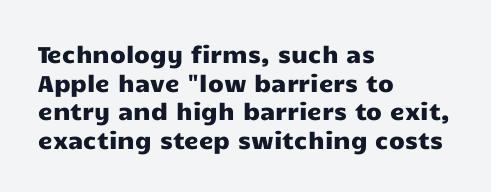
Each line starts at the same left margin while the right side varies. This sample uses plain, unmodified letter spacing. Only glyphs here, with clear space below each row. The letters stand upright; this is a roman face.
